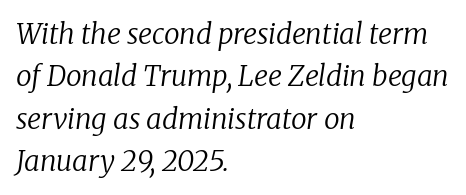
{"serif": "yes", "italic": "yes", "lean": "right", "slant_degrees": 8, "bold": "no", "weight": "regular", "width": "normal", "stroke_contrast": "low", "x_height": "medium", "monospaced": "no", "underline": "no", "align": "left", "line_spacing": "normal", "line_spacing_ratio": 1.51, "letter_spacing": "normal", "letter_spacing_em": 0.0, "glyph_px": 28}
